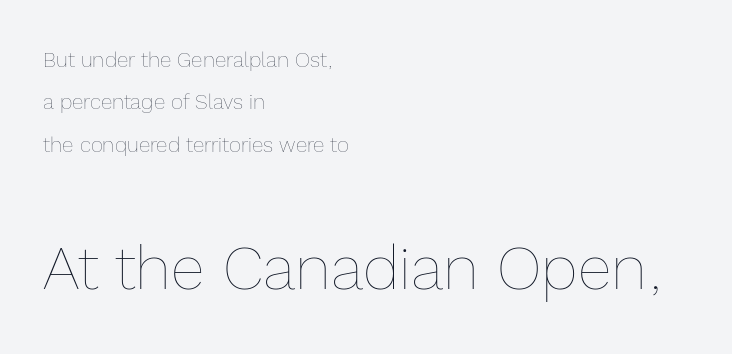
{"italic": "no", "bold": "no", "weight": "thin", "width": "normal", "x_height": "medium", "monospaced": "no", "underline": "no", "align": "left", "line_spacing": "loose", "line_spacing_ratio": 2.02, "letter_spacing": "normal", "letter_spacing_em": 0.0, "larger_block": "second", "size_ratio": 2.95, "glyph_px": 62}
